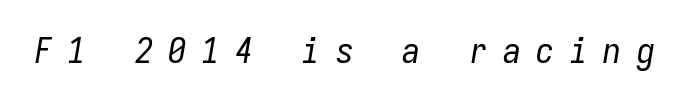
{"italic": "yes", "lean": "right", "slant_degrees": 9, "bold": "no", "weight": "regular", "width": "condensed", "stroke_contrast": "low", "x_height": "medium", "monospaced": "yes", "underline": "no", "letter_spacing": "wide", "letter_spacing_em": 0.43, "glyph_px": 36}
